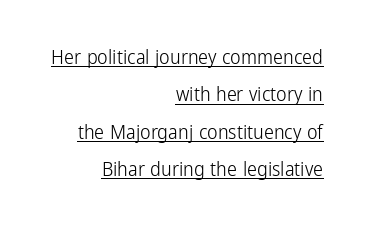
{"italic": "no", "bold": "no", "underline": "yes", "align": "right", "line_spacing_ratio": 1.87, "letter_spacing": "normal", "letter_spacing_em": 0.0, "glyph_px": 20}
